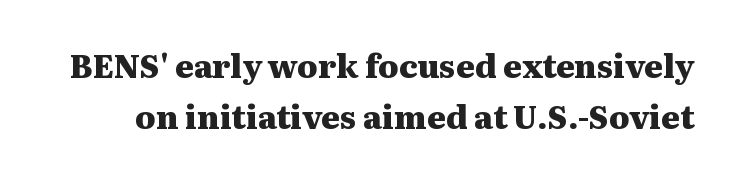
In terms of posture, this sample is upright. Underline: absent. The passage shown has conventional tracking throughout. The rendering uses natural spacing where letterforms have individual widths.
